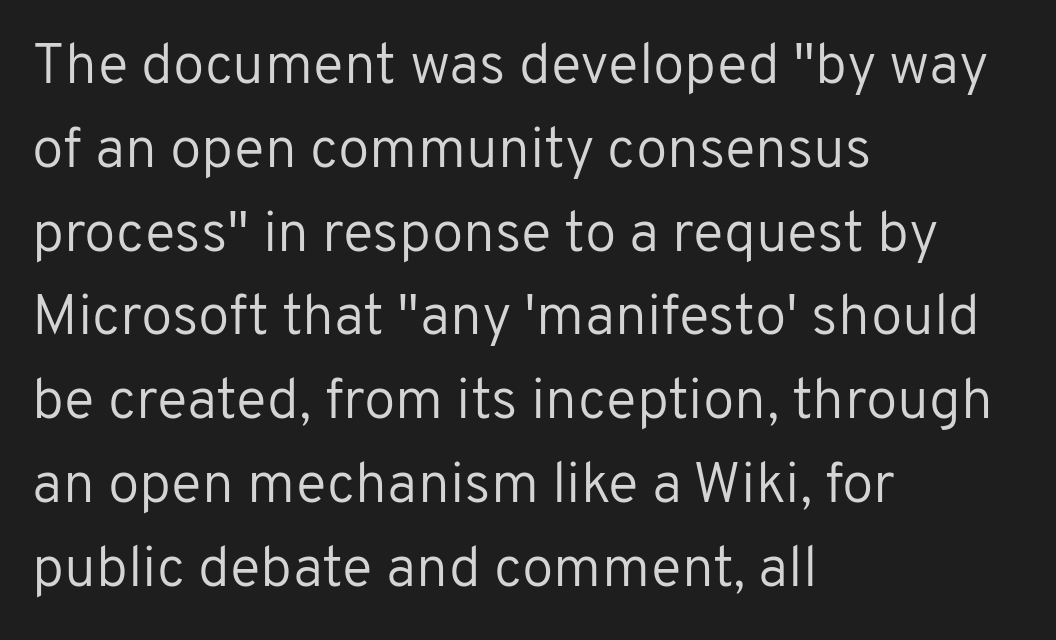
The image shows 57 px regular-weight sans-serif type, upright; set left-aligned, normal line spacing (1.47x), normal letter spacing, not underlined; low stroke contrast and a medium x-height.
